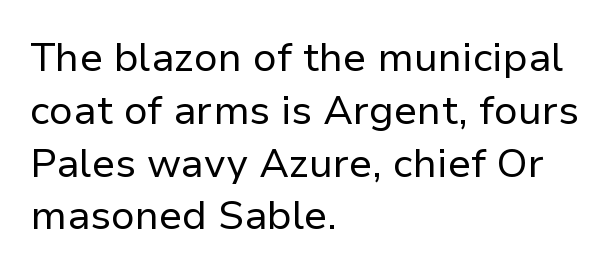
Q: Is the text bold? A: No.
Q: Is the text italic (slanted)? A: No, it is upright.
Q: Is the typeface a serif or a sans-serif typeface? A: Sans-serif.
Q: Is the text underlined? A: No.
Q: How is the paragraph aligned? A: Left-aligned.
Q: Is the spacing between letters normal or unusually wide? A: Normal.
Q: Is the spacing between lines tight, normal or loose? A: Normal.
Q: Width (condensed, normal, or wide)? A: Normal.
Q: Stroke contrast? A: Low.
Q: x-height? A: Medium.
Q: Monospaced? A: No.
